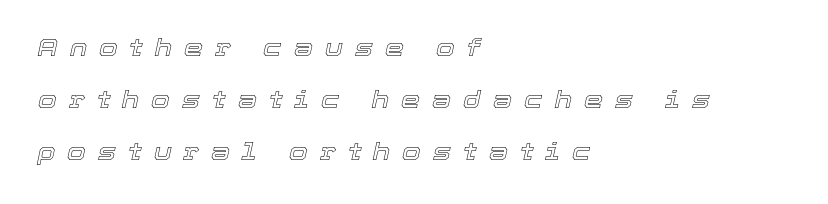
{"italic": "yes", "lean": "right", "slant_degrees": 12, "underline": "no", "align": "left", "line_spacing": "loose", "line_spacing_ratio": 2.17, "letter_spacing": "wide", "letter_spacing_em": 0.5, "glyph_px": 24}
